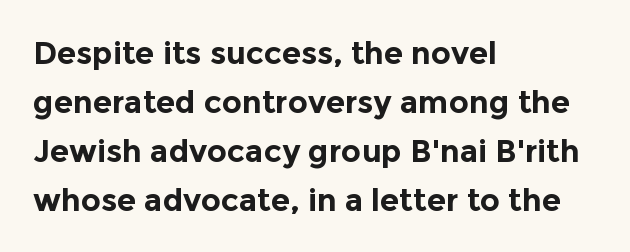
Do the letters lean? They stand straight. Horizontally, the lines are justified to the leading edge only. Any mark beneath the type? The region is blank. Do the characters align in a grid? No, the font is proportional.
